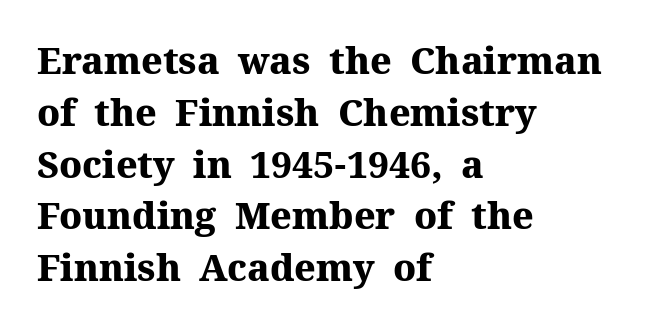
{"serif": "yes", "italic": "no", "bold": "yes", "weight": "heavy", "width": "normal", "stroke_contrast": "medium", "x_height": "medium", "monospaced": "no", "underline": "no", "align": "left", "line_spacing": "normal", "line_spacing_ratio": 1.4, "letter_spacing": "normal", "letter_spacing_em": 0.0, "glyph_px": 37}
